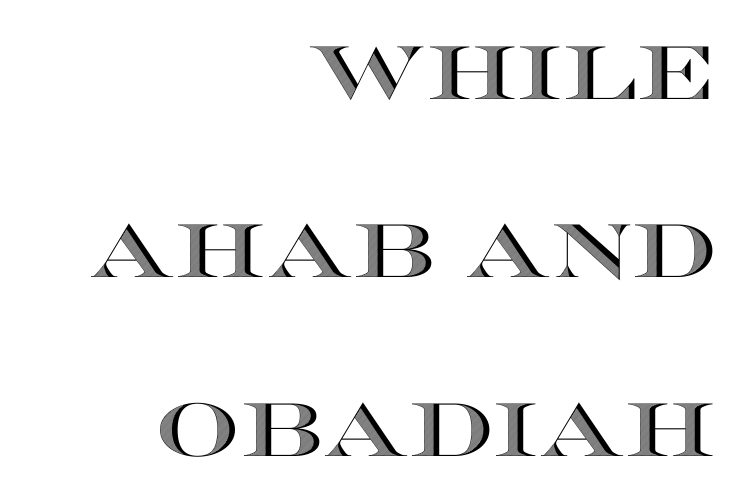
Q: Is the text italic (slanted)? A: No, it is upright.
Q: Is the text underlined? A: No.
Q: How is the paragraph aligned? A: Right-aligned.
Q: Is the spacing between letters normal or unusually wide? A: Normal.
Q: Is the spacing between lines tight, normal or loose? A: Loose.
Q: Width (condensed, normal, or wide)? A: Wide.
Q: x-height? A: Large.
Q: Monospaced? A: No.
